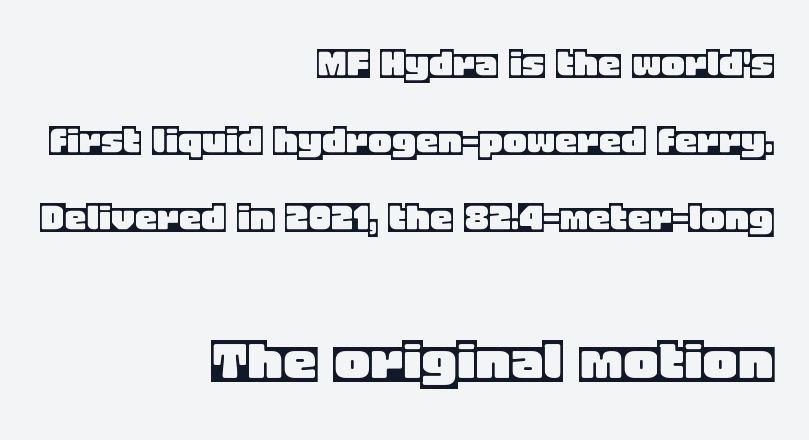
The image shows 67 px text type, upright; set right-aligned, line spacing 1.71x, normal letter spacing, not underlined; the second (bottom) block is 1.49x larger; a large x-height.
